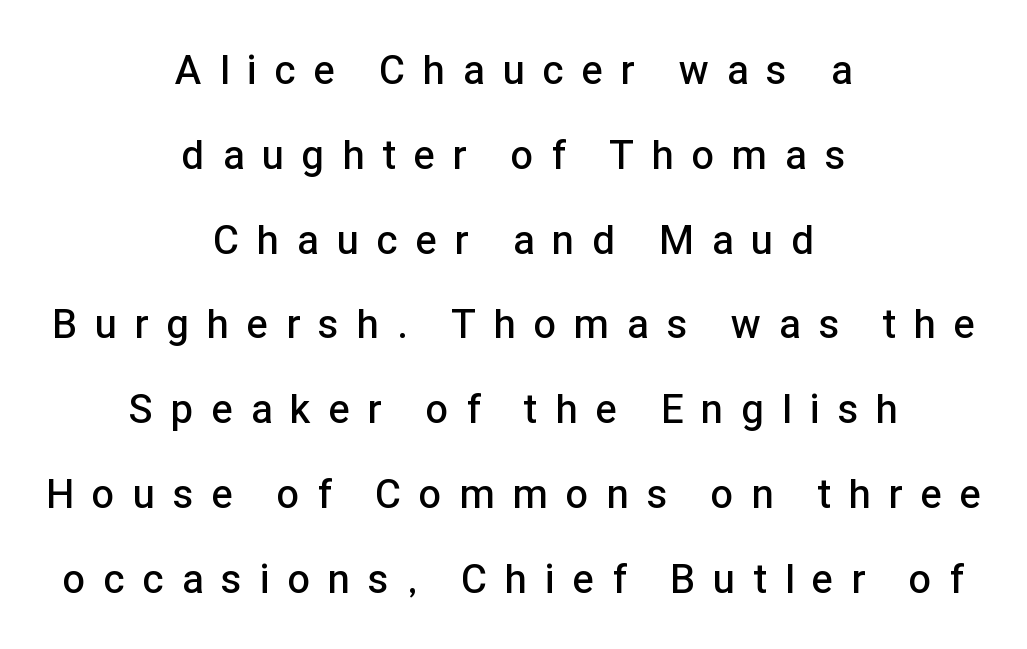
You could not count columns in this text — the font is proportionally spaced. Typographically, this falls in the sans-serif category. Look at the tracking — it's clearly loosened, letters drifting apart. The lettering holds an erect, upright posture throughout. A typesetter would call this leading open, well beyond the default. Underline: absent.
